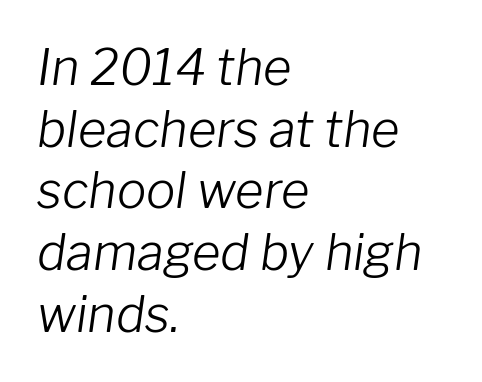
The image shows 49 px light type, italic (leaning right); set left-aligned, normal line spacing (1.26x), normal letter spacing, not underlined; low stroke contrast and a medium x-height.
